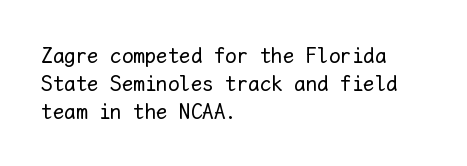
{"italic": "no", "bold": "no", "underline": "no", "align": "left", "line_spacing_ratio": 1.21, "letter_spacing": "normal", "letter_spacing_em": 0.0, "glyph_px": 23}
